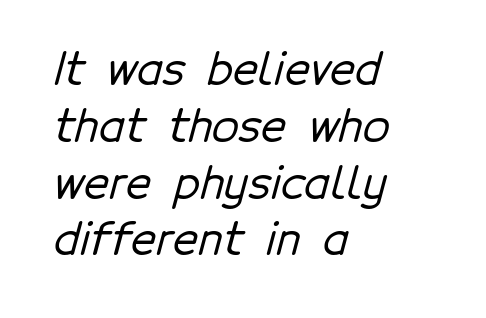
{"serif": "no", "width": "normal", "stroke_contrast": "low", "x_height": "medium", "monospaced": "no", "underline": "no", "align": "left", "line_spacing": "normal", "line_spacing_ratio": 1.29, "letter_spacing": "normal", "letter_spacing_em": 0.0, "glyph_px": 44}
